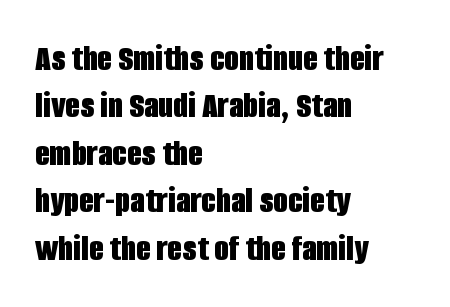
The image shows 38 px bold, condensed sans-serif type, upright; set left-aligned, normal line spacing (1.25x), normal letter spacing, not underlined; low stroke contrast and a large x-height.
